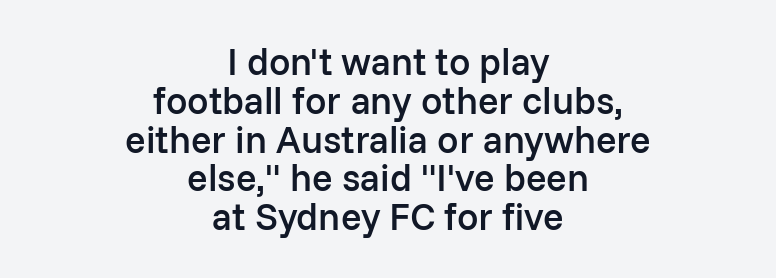
The image shows 38 px semibold sans-serif type, upright; set centered, tight line spacing (1.02x), normal letter spacing, not underlined; low stroke contrast and a medium x-height.
